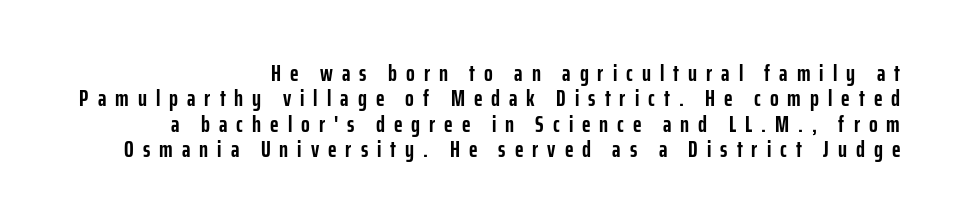
The image shows 23 px bold type, upright; set right-aligned, tight line spacing (1.1x), unusually wide letter spacing (+0.39 em), not underlined.
